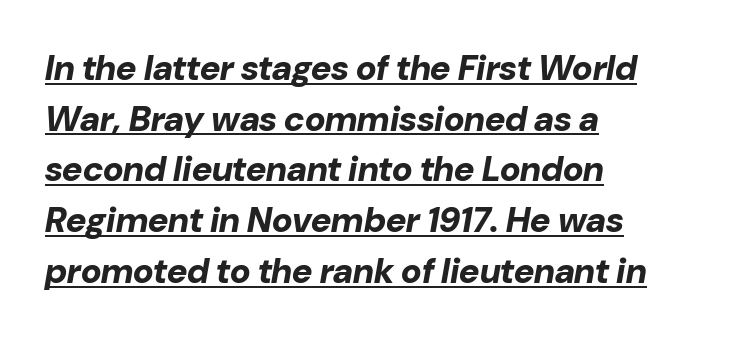
In terms of posture, this sample is oblique. The tracking reads as untouched default to a designer's eye. The compositor pushed each line to the left boundary. Successive baselines arrive at the customary interval. I'd describe the lettering as bold — thick and assertive. Honestly, the underline is the first thing you notice here.
